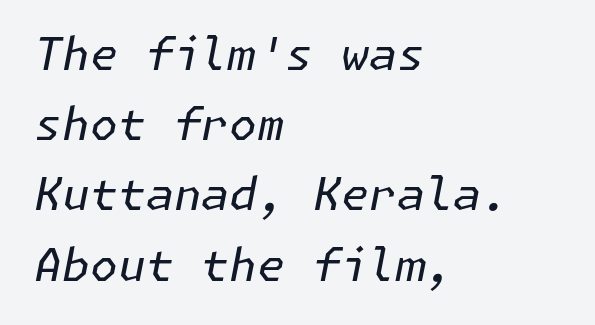
{"italic": "yes", "lean": "right", "slant_degrees": 11, "bold": "no", "weight": "regular", "width": "normal", "stroke_contrast": "low", "x_height": "medium", "underline": "no", "align": "left", "line_spacing": "normal", "line_spacing_ratio": 1.56, "letter_spacing": "normal", "letter_spacing_em": 0.0, "glyph_px": 45}
